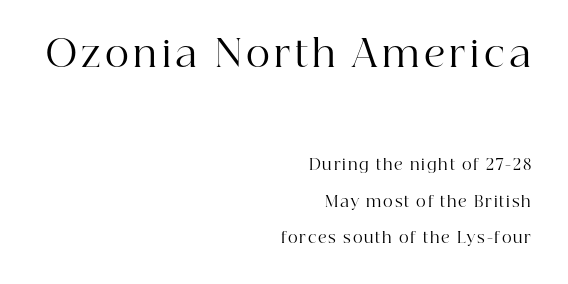
The image shows 37 px regular-weight serif type, upright; set right-aligned, loose line spacing (2.46x), not underlined; the first (top) block is 2.47x larger; high stroke contrast and a medium x-height.
